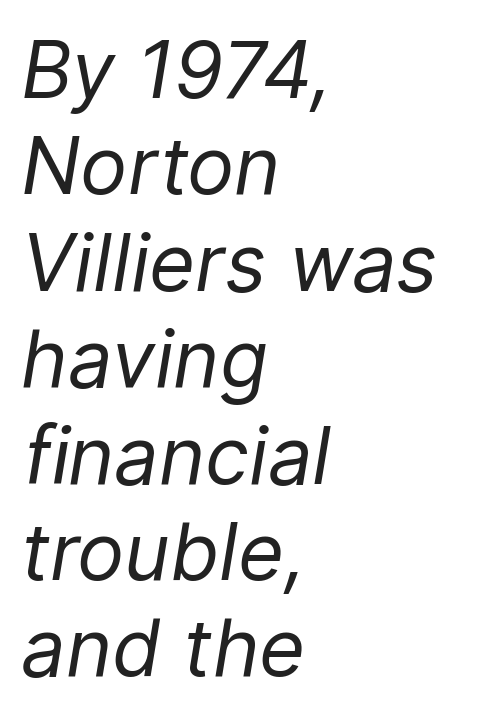
The font is comparable to plain body text, perhaps lighter. Looks like regular typesetting: each glyph gets only the width it needs. Check under the words: just untouched page. The horizontal fit of the characters is conventional and even.
